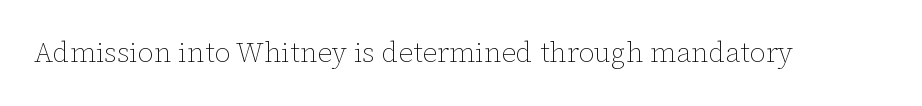
The font sits on the lighter half of the weight spectrum, regular included. The letters sit at their default tracking, neither squeezed nor spread. Think of a printed novel: that variable character pitch is what you see here. The string is rendered with underlining switched off.
